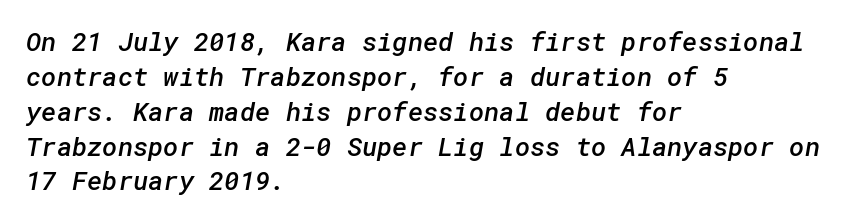
The image shows 26 px text type; set left-aligned, normal line spacing (1.34x), normal letter spacing, not underlined.
